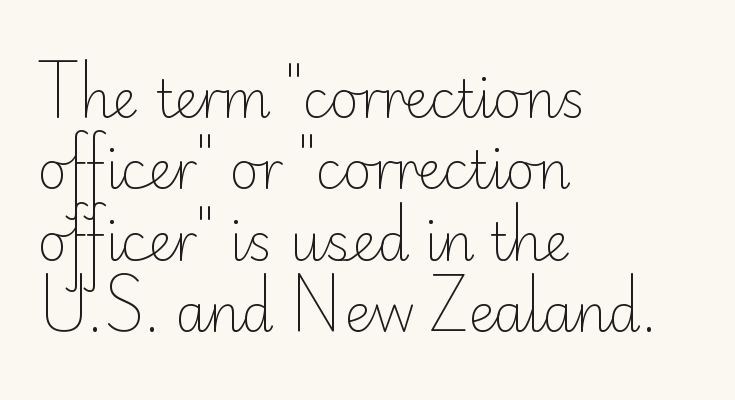
The image shows 51 px light sans-serif type, upright; set left-aligned, normal line spacing (1.4x), normal letter spacing, not underlined; low stroke contrast and a small x-height.
